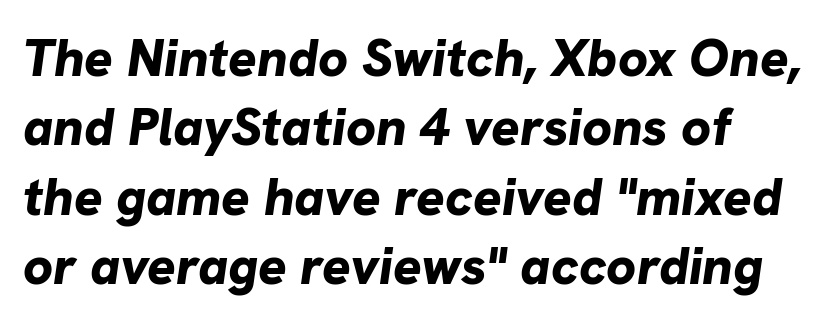
The image shows 53 px bold type, italic (leaning right); set normal line spacing (1.31x), normal letter spacing, not underlined; low stroke contrast and a medium x-height.
